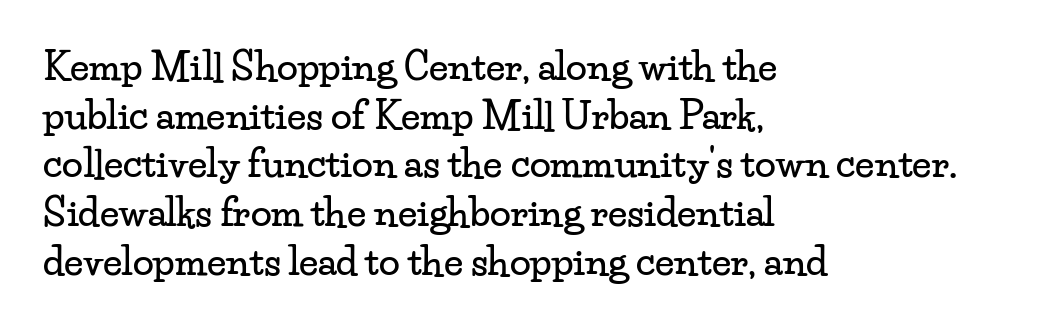
{"serif": "yes", "italic": "no", "width": "wide", "stroke_contrast": "low", "x_height": "small", "monospaced": "no", "underline": "no", "align": "left", "line_spacing": "normal", "line_spacing_ratio": 1.28, "letter_spacing": "normal", "letter_spacing_em": 0.0, "glyph_px": 38}
